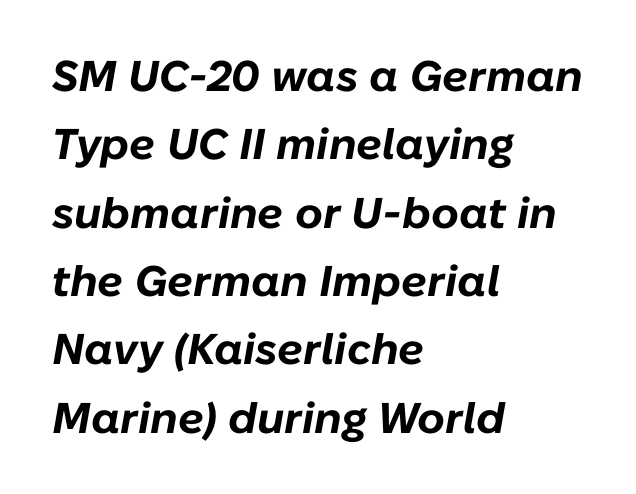
Spacing between characters is what you'd get straight out of the box. The paragraph has a hard left edge and a soft right edge. These lines were composed using italics. Underline: absent. The passage shown stacks its lines at a standard gap.
